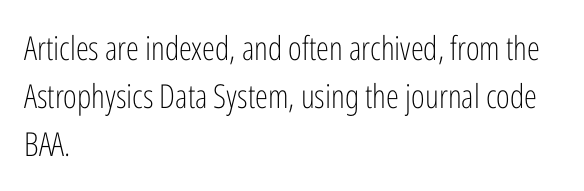
The image shows 33 px light, condensed sans-serif type, upright; set left-aligned, normal line spacing (1.46x), normal letter spacing, not underlined; low stroke contrast and a medium x-height.
